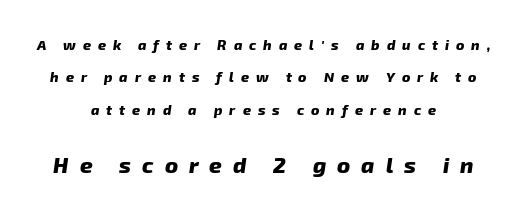
{"italic": "yes", "lean": "right", "slant_degrees": 8, "bold": "yes", "underline": "no", "align": "center", "line_spacing": "loose", "line_spacing_ratio": 2.32, "letter_spacing": "wide", "letter_spacing_em": 0.5, "larger_block": "second", "size_ratio": 1.57, "glyph_px": 22}
